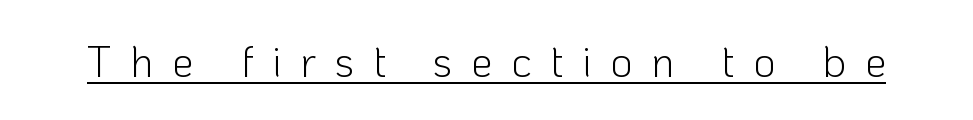
The image shows 43 px light sans-serif type, upright; set unusually wide letter spacing (+0.43 em), underlined; low stroke contrast and a medium x-height.
